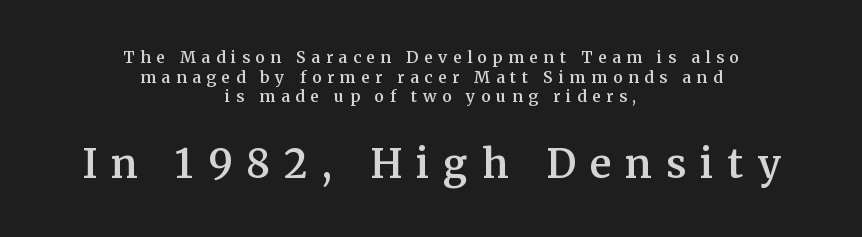
Does the bottom block carry the larger type? Yes, it does. Short and long lines alike share a common midpoint. The type family on display is of the serif kind. Characters remain perfectly vertical along every line. In terms of weight, the rendering is demibold, just under bold.
